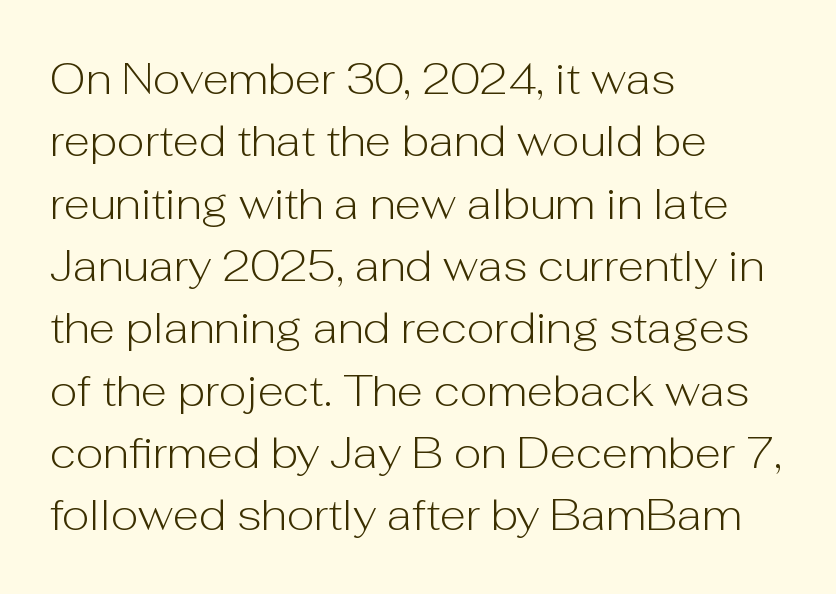
Q: Is the text bold? A: No.
Q: Is the text italic (slanted)? A: No, it is upright.
Q: Is the typeface a serif or a sans-serif typeface? A: Sans-serif.
Q: Is the text underlined? A: No.
Q: How is the paragraph aligned? A: Left-aligned.
Q: Is the spacing between letters normal or unusually wide? A: Normal.
Q: Is the spacing between lines tight, normal or loose? A: Normal.
Q: Width (condensed, normal, or wide)? A: Normal.
Q: Stroke contrast? A: Low.
Q: x-height? A: Medium.
Q: Monospaced? A: No.
